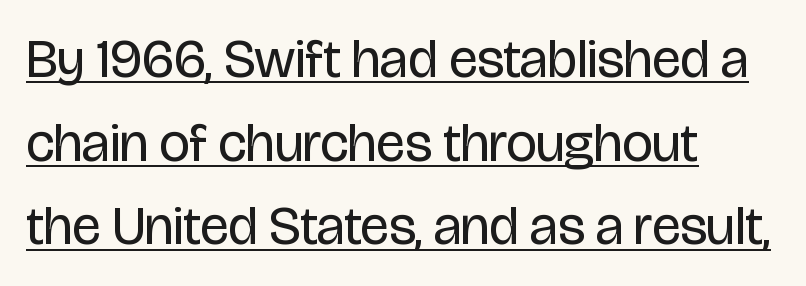
Q: Is the text bold? A: No.
Q: Is the text italic (slanted)? A: No, it is upright.
Q: Is the typeface a serif or a sans-serif typeface? A: Sans-serif.
Q: Is the text underlined? A: Yes.
Q: How is the paragraph aligned? A: Left-aligned.
Q: Is the spacing between letters normal or unusually wide? A: Normal.
Q: Is the spacing between lines tight, normal or loose? A: Normal.
Q: Width (condensed, normal, or wide)? A: Condensed.
Q: Stroke contrast? A: Low.
Q: x-height? A: Large.
Q: Monospaced? A: No.
